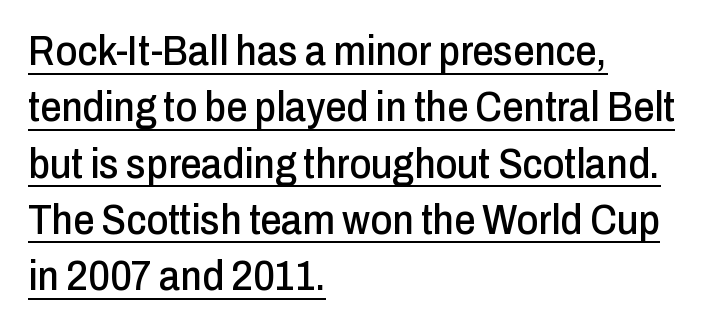
The image shows 42 px condensed sans-serif type, upright; set left-aligned, normal line spacing (1.34x), normal letter spacing, underlined; low stroke contrast and a medium x-height.
